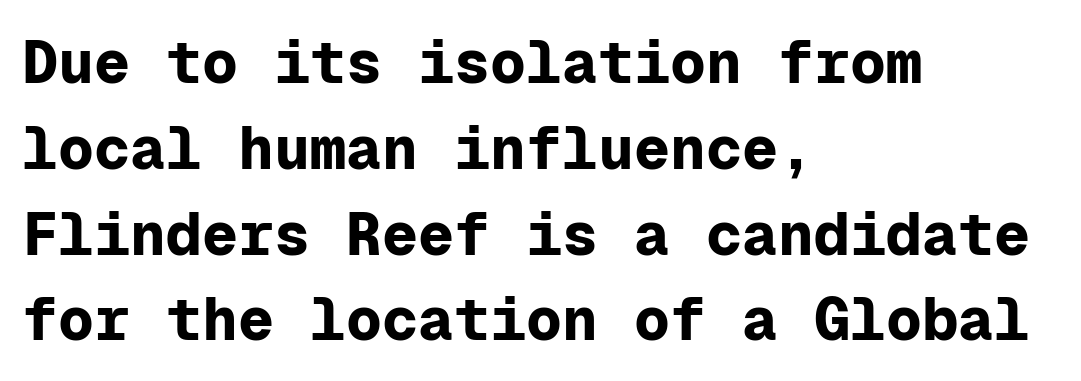
The typesetting leans heavy: a genuine bold. The typeface chosen for these lines omits serifs. Do the letters lean? They stand straight. This rendering uses left alignment, leaving the right contour irregular. Vertically, the passage feels balanced, rows spaced as you'd expect. Think of a typewriter: that constant character pitch is what you see here.
